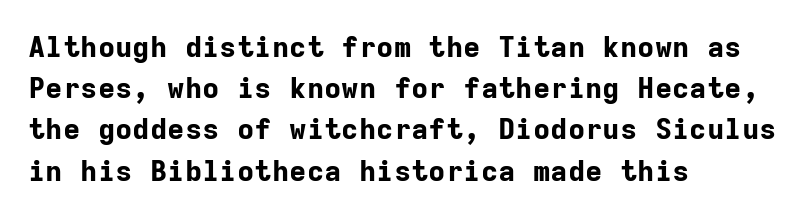
The image shows 29 px bold sans-serif type, upright, monospaced; set left-aligned, normal line spacing (1.42x), normal letter spacing, not underlined; low stroke contrast and a medium x-height.
